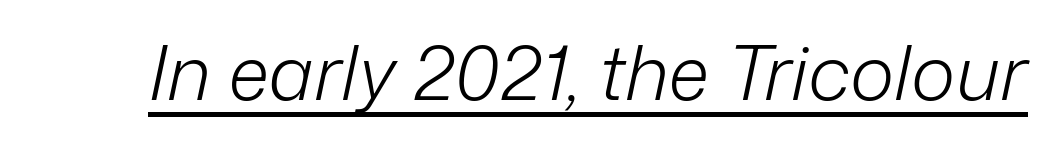
The image shows 76 px light type, italic (leaning right); set normal letter spacing, underlined; low stroke contrast and a medium x-height.
